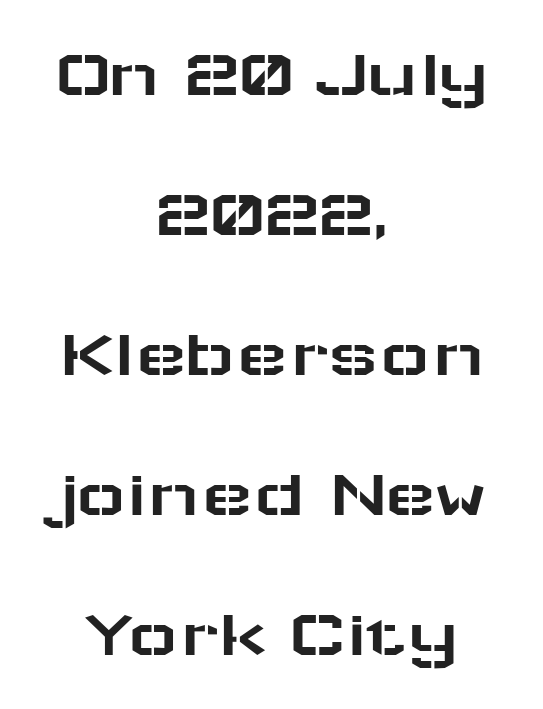
{"serif": "no", "italic": "no", "width": "wide", "stroke_contrast": "low", "x_height": "medium", "monospaced": "no", "underline": "no", "align": "center", "line_spacing": "loose", "line_spacing_ratio": 2.03, "letter_spacing": "normal", "letter_spacing_em": 0.0, "glyph_px": 69}
